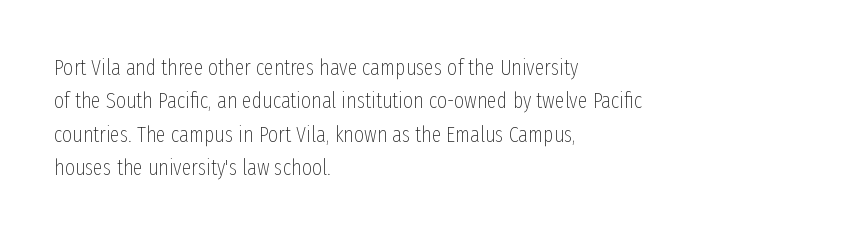
The image shows 22 px text type, upright; set left-aligned, normal line spacing (1.52x), normal letter spacing, not underlined.
